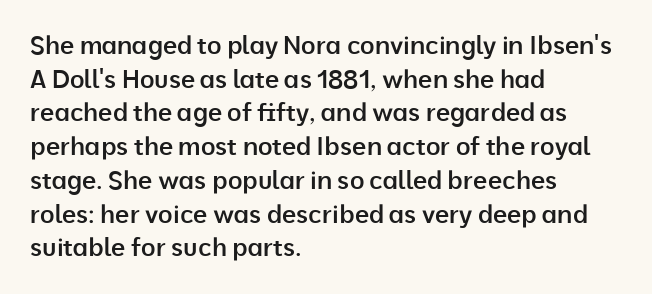
{"italic": "no", "bold": "semi", "underline": "no", "align": "left", "line_spacing": "normal", "line_spacing_ratio": 1.35, "letter_spacing": "normal", "letter_spacing_em": 0.0, "glyph_px": 25}
